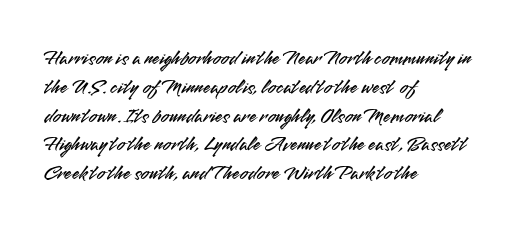
Q: Is the text italic (slanted)? A: Yes.
Q: Is the text underlined? A: No.
Q: How is the paragraph aligned? A: Left-aligned.
Q: Is the spacing between letters normal or unusually wide? A: Normal.
Q: Is the spacing between lines tight, normal or loose? A: Normal.
